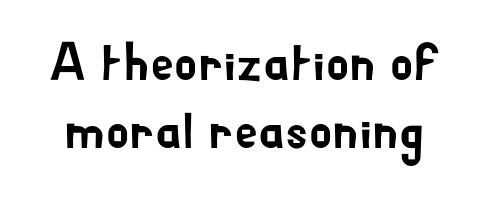
{"serif": "no", "italic": "no", "width": "normal", "stroke_contrast": "low", "x_height": "small", "monospaced": "no", "underline": "no", "line_spacing": "normal", "line_spacing_ratio": 1.29, "letter_spacing": "normal", "letter_spacing_em": 0.0, "glyph_px": 53}
